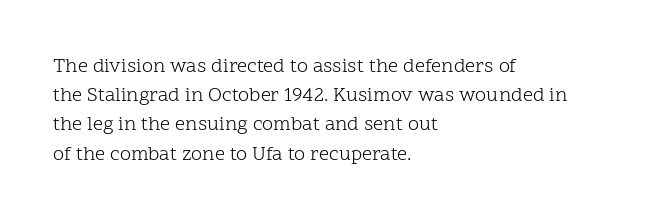
{"italic": "no", "bold": "no", "underline": "no", "align": "left", "line_spacing": "normal", "line_spacing_ratio": 1.46, "letter_spacing": "normal", "letter_spacing_em": 0.0, "glyph_px": 20}
